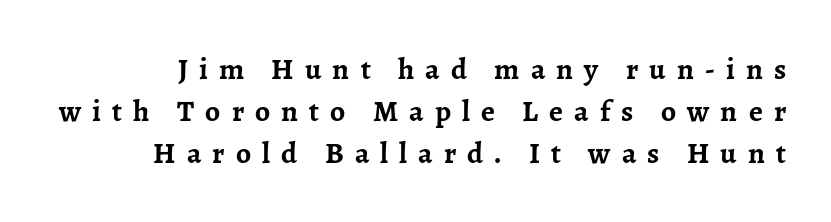
The passage shown is emphatically bold. These lines are rendered in a variable-pitch font. A serif font was chosen for this passage. Notice how the stems are strictly vertical — no italics here.
